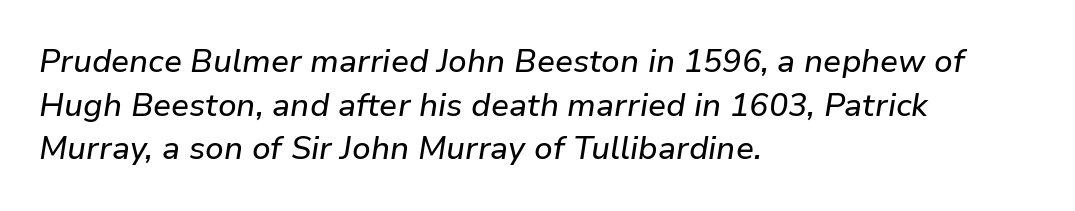
Q: Is the text italic (slanted)? A: Yes, it leans right by about 9 degrees.
Q: Is the text underlined? A: No.
Q: How is the paragraph aligned? A: Left-aligned.
Q: Is the spacing between letters normal or unusually wide? A: Normal.
Q: Is the spacing between lines tight, normal or loose? A: Normal.
Q: Width (condensed, normal, or wide)? A: Normal.
Q: Stroke contrast? A: Low.
Q: x-height? A: Medium.
Q: Monospaced? A: No.
